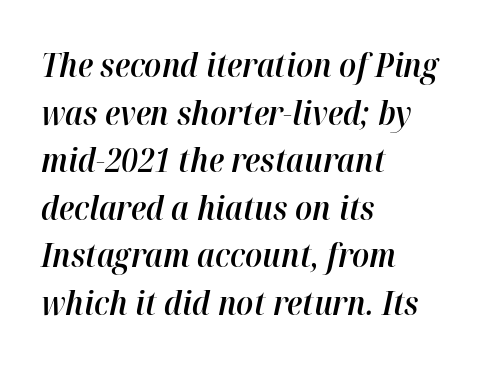
{"italic": "yes", "lean": "right", "slant_degrees": 12, "bold": "semi", "weight": "semibold", "width": "normal", "stroke_contrast": "high", "x_height": "medium", "monospaced": "no", "underline": "no", "align": "left", "line_spacing": "normal", "line_spacing_ratio": 1.44, "letter_spacing": "normal", "letter_spacing_em": 0.0, "glyph_px": 33}
